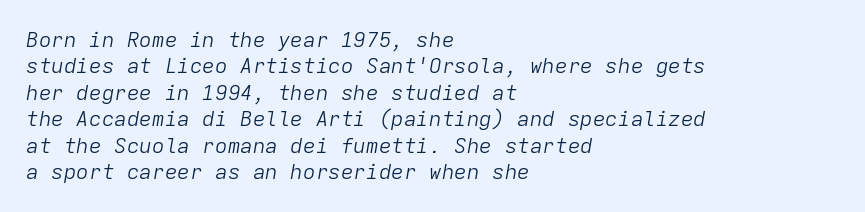
{"italic": "yes", "lean": "right", "slant_degrees": 9, "bold": "no", "underline": "no", "align": "left", "line_spacing": "normal", "line_spacing_ratio": 1.26, "letter_spacing": "normal", "letter_spacing_em": 0.0, "glyph_px": 21}
